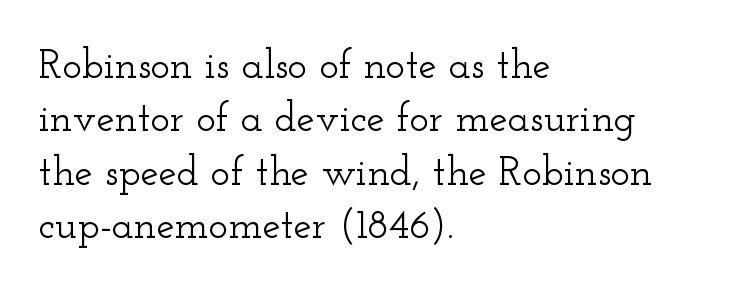
Q: Is the text italic (slanted)? A: No, it is upright.
Q: Is the typeface a serif or a sans-serif typeface? A: Serif.
Q: Is the text underlined? A: No.
Q: How is the paragraph aligned? A: Left-aligned.
Q: Is the spacing between letters normal or unusually wide? A: Normal.
Q: Is the spacing between lines tight, normal or loose? A: Normal.
Q: Width (condensed, normal, or wide)? A: Wide.
Q: Stroke contrast? A: Low.
Q: x-height? A: Small.
Q: Monospaced? A: No.
